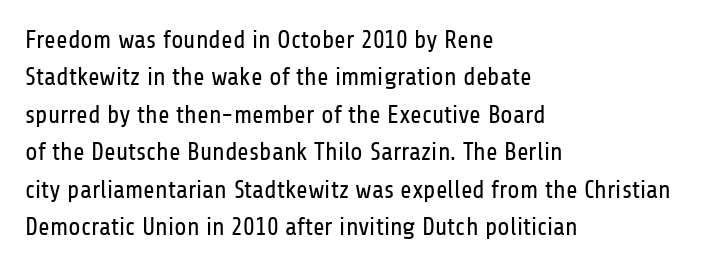
In CSS terms this would be text-align: left. Descenders are the only things crossing below the line. One glance says typical: line gaps are just what's usual. This is the regular roman posture of the typeface.
